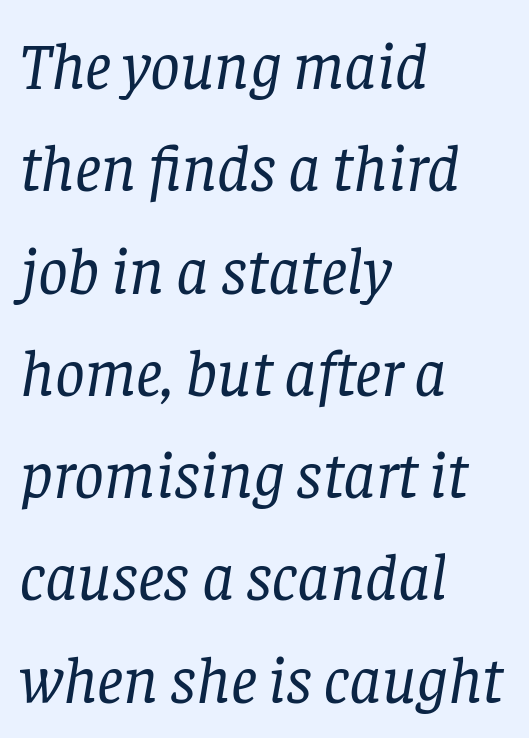
You could not count columns in this text — the font is proportionally spaced. Classification — serif. Any mark beneath the type? The region is blank. Looking at the ascenders, they clearly lean.
